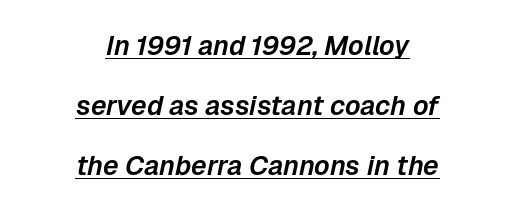
Q: Is the text italic (slanted)? A: Yes, it leans right by about 12 degrees.
Q: Is the text underlined? A: Yes.
Q: How is the paragraph aligned? A: Centered.
Q: Is the spacing between letters normal or unusually wide? A: Normal.
Q: Is the spacing between lines tight, normal or loose? A: Loose.
